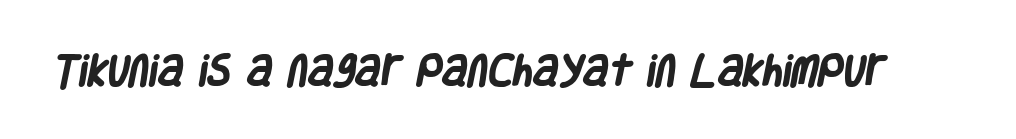
{"serif": "no", "bold": "yes", "weight": "heavy", "width": "condensed", "stroke_contrast": "low", "x_height": "large", "monospaced": "no", "underline": "no", "letter_spacing": "normal", "letter_spacing_em": 0.0, "glyph_px": 35}
